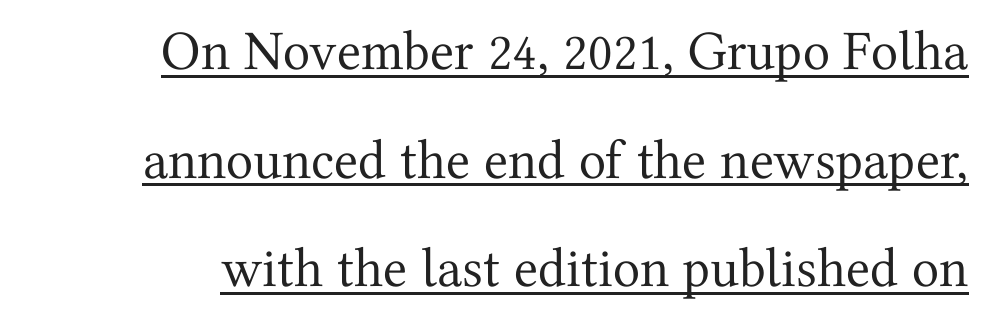
Q: Is the text bold? A: No.
Q: Is the text italic (slanted)? A: No, it is upright.
Q: Is the typeface a serif or a sans-serif typeface? A: Serif.
Q: Is the text underlined? A: Yes.
Q: How is the paragraph aligned? A: Right-aligned.
Q: Is the spacing between letters normal or unusually wide? A: Normal.
Q: Is the spacing between lines tight, normal or loose? A: Loose.
Q: Width (condensed, normal, or wide)? A: Normal.
Q: Stroke contrast? A: Medium.
Q: x-height? A: Medium.
Q: Monospaced? A: No.
